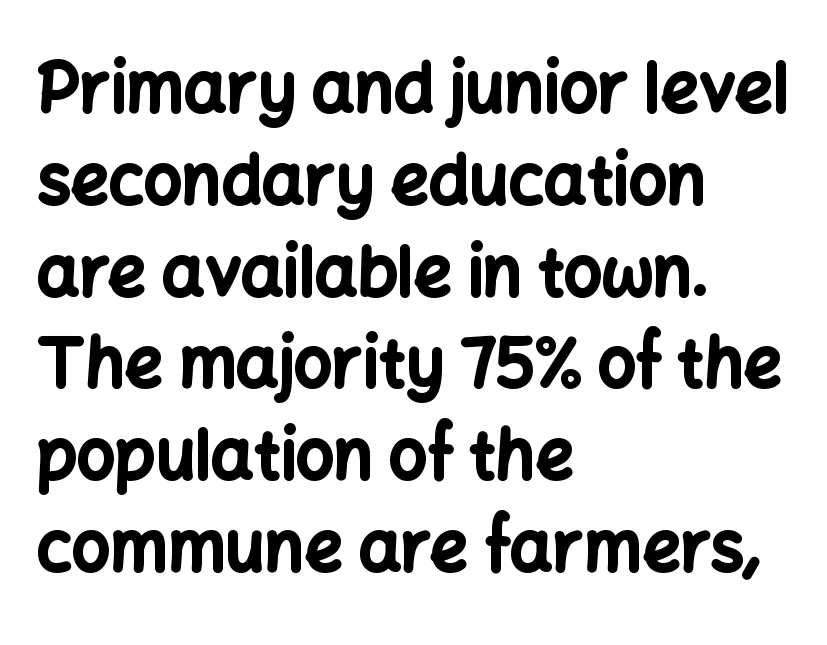
The image shows 67 px bold sans-serif type, upright; set left-aligned, normal line spacing (1.37x), normal letter spacing, not underlined; low stroke contrast and a medium x-height.
